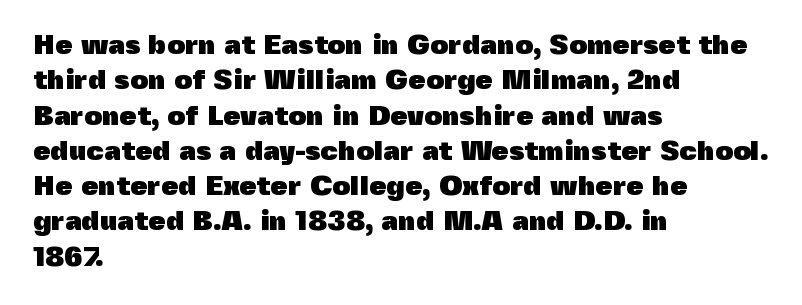
The image shows 28 px heavy sans-serif type, upright; set left-aligned, normal line spacing (1.26x), normal letter spacing, not underlined; a medium x-height.
